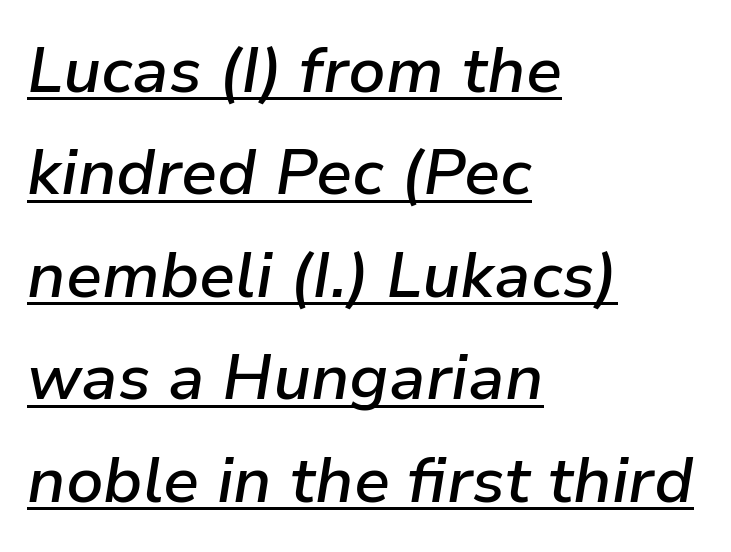
The image shows 64 px semibold type, italic (leaning right); set left-aligned, normal line spacing (1.6x), normal letter spacing, underlined; low stroke contrast and a medium x-height.
